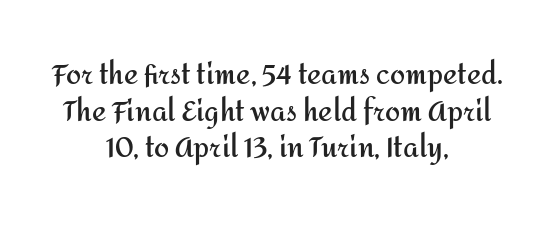
Interline gaps are of average width in this sample. Heavy, bold letterforms. Nobody drew a line under any word here. Unlike italic type, these characters show no tilt at all. Visually the block forms a symmetrical silhouette, jagged on both flanks.
